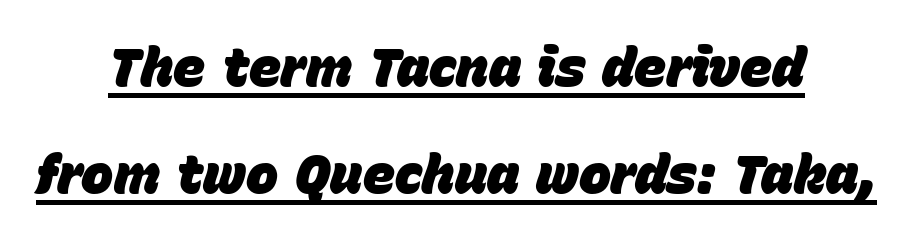
The image shows 54 px heavy type, italic (leaning right); set centered, loose line spacing (1.99x), normal letter spacing, underlined; low stroke contrast and a large x-height.
